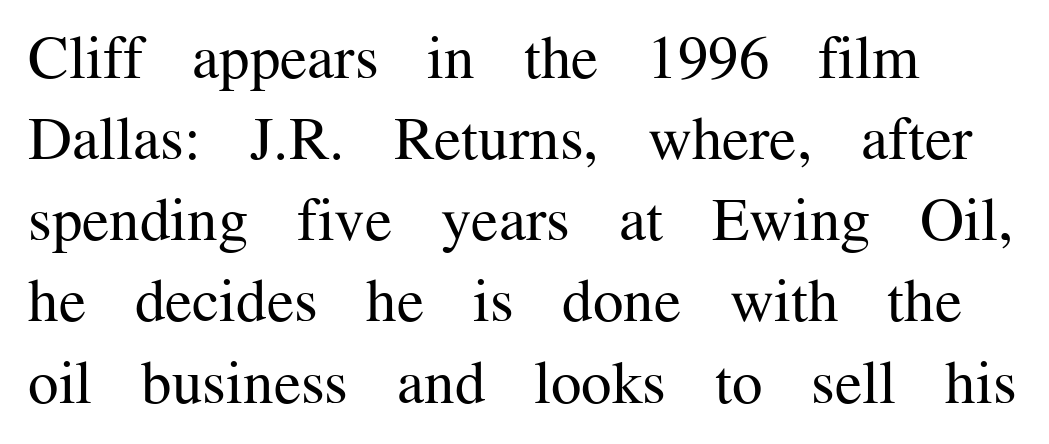
Q: Is the text bold? A: No.
Q: Is the text italic (slanted)? A: No, it is upright.
Q: Is the typeface a serif or a sans-serif typeface? A: Serif.
Q: Is the text underlined? A: No.
Q: How is the paragraph aligned? A: Left-aligned.
Q: Is the spacing between letters normal or unusually wide? A: Normal.
Q: Is the spacing between lines tight, normal or loose? A: Normal.
Q: Width (condensed, normal, or wide)? A: Normal.
Q: Stroke contrast? A: Medium.
Q: x-height? A: Medium.
Q: Monospaced? A: No.
